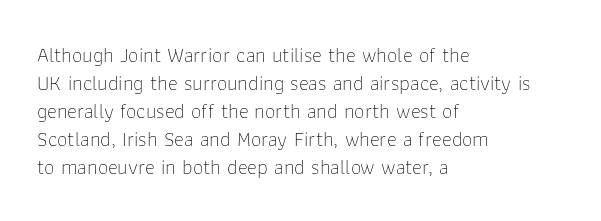
Q: Is the text bold? A: No.
Q: Is the text italic (slanted)? A: No, it is upright.
Q: Is the text underlined? A: No.
Q: How is the paragraph aligned? A: Left-aligned.
Q: Is the spacing between letters normal or unusually wide? A: Normal.
Q: Is the spacing between lines tight, normal or loose? A: Normal.
